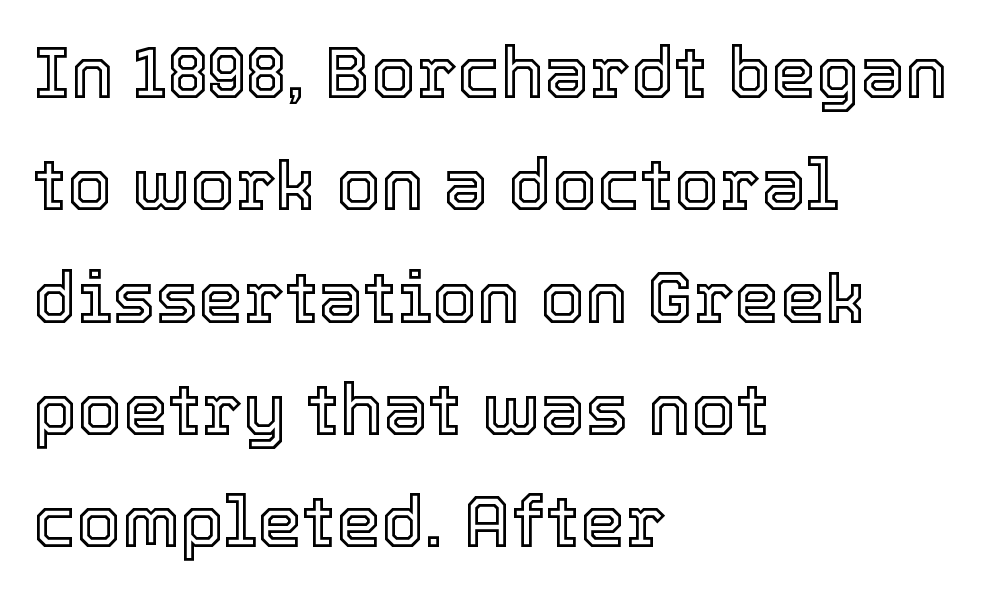
The image shows 72 px text type, upright; set left-aligned, normal line spacing (1.56x), normal letter spacing, not underlined; a medium x-height.
